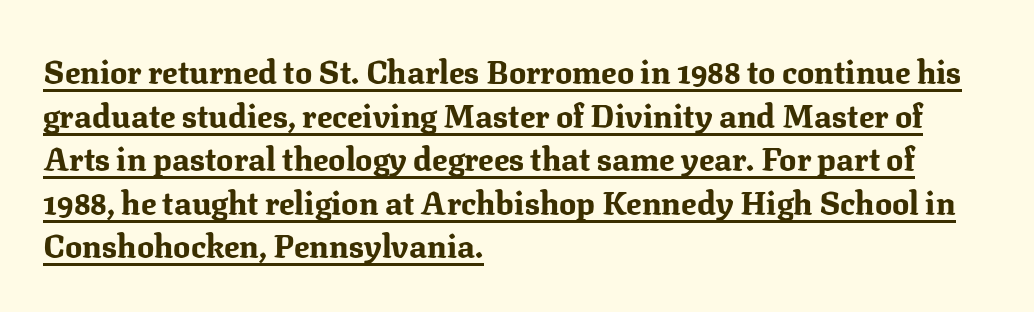
Q: Is the text bold? A: Yes.
Q: Is the text italic (slanted)? A: No, it is upright.
Q: Is the typeface a serif or a sans-serif typeface? A: Serif.
Q: Is the text underlined? A: Yes.
Q: How is the paragraph aligned? A: Left-aligned.
Q: Is the spacing between letters normal or unusually wide? A: Normal.
Q: Is the spacing between lines tight, normal or loose? A: Normal.
Q: Width (condensed, normal, or wide)? A: Normal.
Q: Stroke contrast? A: Medium.
Q: x-height? A: Medium.
Q: Monospaced? A: No.
